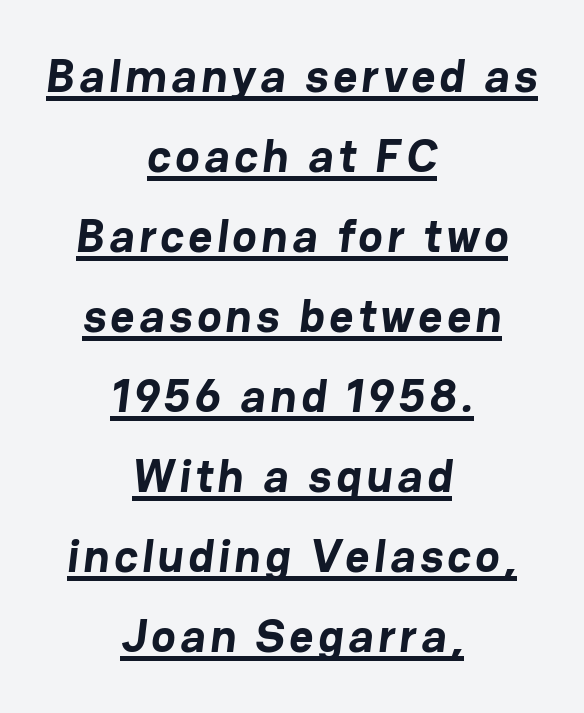
{"serif": "no", "bold": "yes", "weight": "bold", "width": "normal", "stroke_contrast": "low", "x_height": "medium", "monospaced": "no", "underline": "yes", "align": "center", "line_spacing_ratio": 1.74, "glyph_px": 46}
